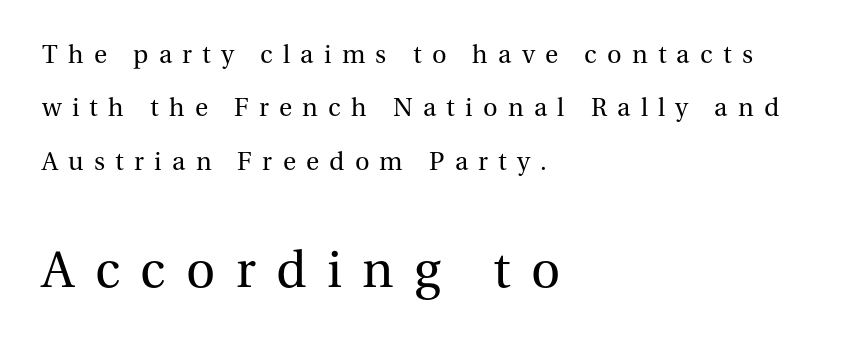
{"serif": "yes", "italic": "no", "bold": "no", "weight": "regular", "width": "normal", "stroke_contrast": "medium", "x_height": "medium", "monospaced": "no", "underline": "no", "align": "left", "line_spacing": "loose", "line_spacing_ratio": 1.98, "letter_spacing": "wide", "letter_spacing_em": 0.38, "larger_block": "second", "size_ratio": 2.0, "glyph_px": 54}
